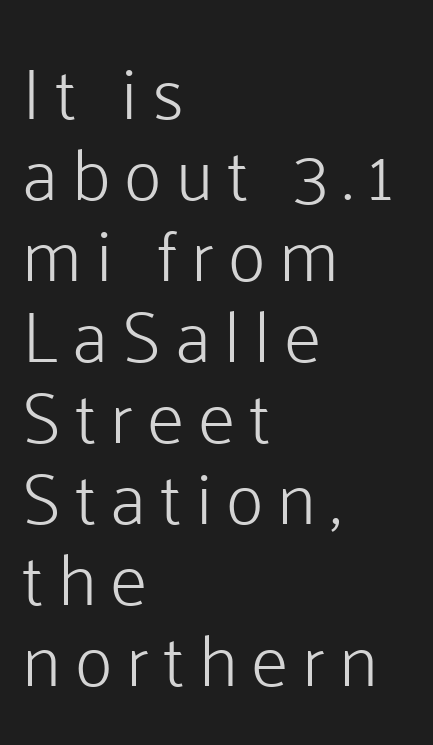
Is this a heavy cut? Hardly; it is regular or lighter. Descenders are the only things crossing below the line. You could not count columns in this text — the font is proportionally spaced. Reading down the column, the eye jumps only a short way to each next line.
